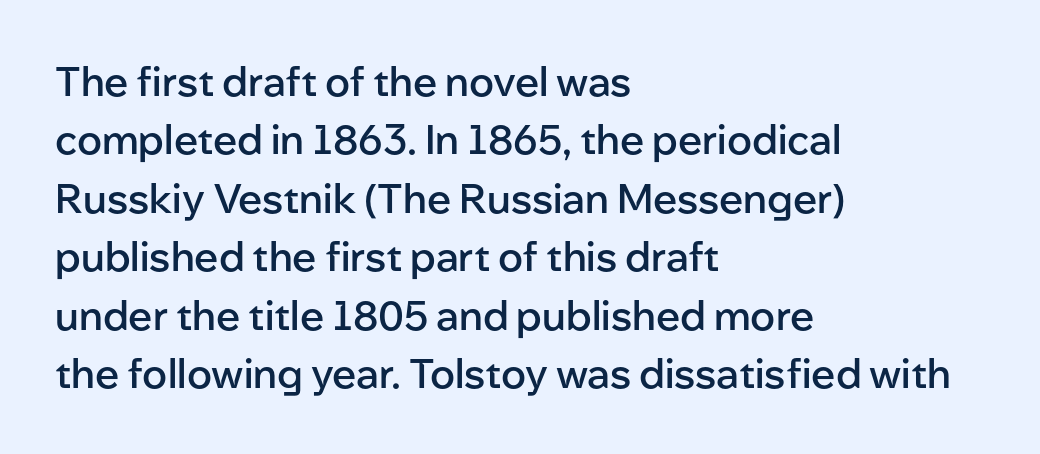
In terms of weight, the rendering is demibold, just under bold. Vertically, the passage feels balanced, rows spaced as you'd expect. No feet cap the strokes, marking this as sans-serif type. The lettering holds an erect, upright posture throughout. These lines are rendered in a variable-pitch font. Nobody touched the tracking dial on this one.
